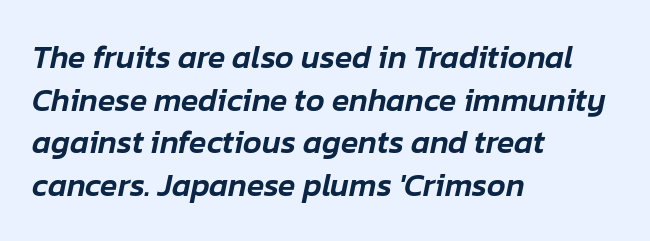
Spacing verdict: proportional, widths tailored to each character. Reading down the block, your eye returns to a fixed left position each line. What stands out about the letter spacing? Nothing — it is the standard amount. Words float on clear page, feet unadorned. One glance says typical: line gaps are just what's usual.
